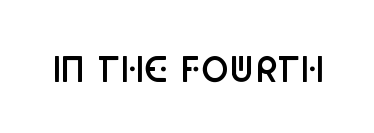
Q: Is the text bold? A: Semi-bold.
Q: Is the text italic (slanted)? A: No, it is upright.
Q: Is the typeface a serif or a sans-serif typeface? A: Sans-serif.
Q: Is the text underlined? A: No.
Q: Is the spacing between letters normal or unusually wide? A: Normal.
Q: Width (condensed, normal, or wide)? A: Condensed.
Q: Stroke contrast? A: Low.
Q: x-height? A: Large.
Q: Monospaced? A: No.
